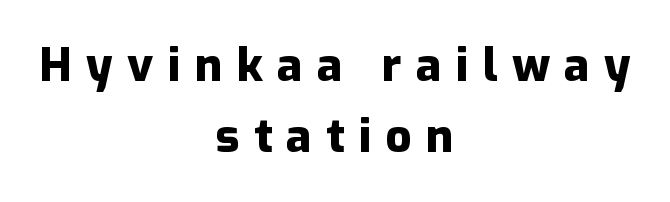
{"serif": "no", "italic": "no", "bold": "yes", "weight": "heavy", "width": "normal", "stroke_contrast": "low", "x_height": "medium", "monospaced": "no", "underline": "no", "align": "center", "line_spacing": "normal", "line_spacing_ratio": 1.54, "letter_spacing": "wide", "letter_spacing_em": 0.31, "glyph_px": 46}
